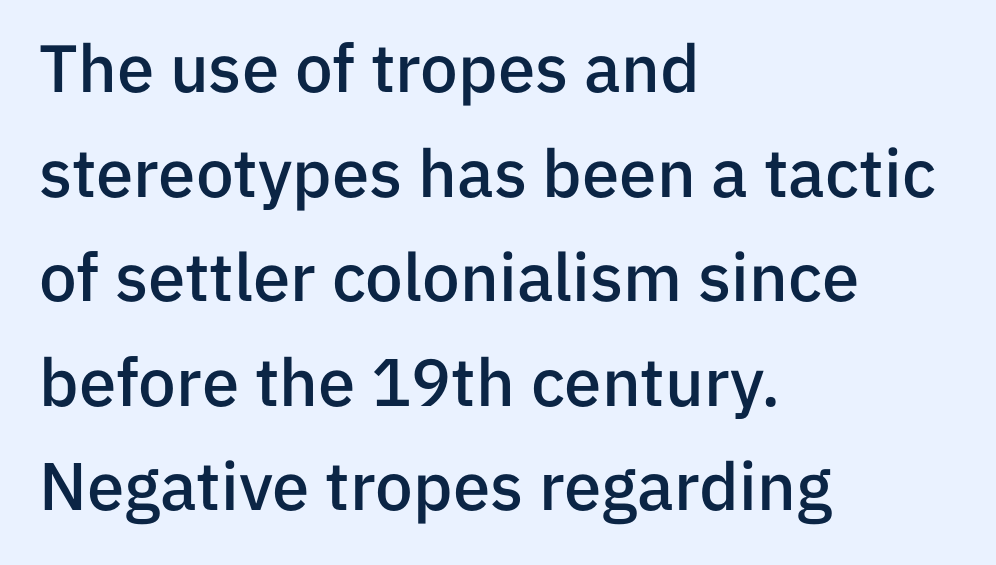
Q: Is the text bold? A: Semi-bold.
Q: Is the text italic (slanted)? A: No, it is upright.
Q: Is the typeface a serif or a sans-serif typeface? A: Sans-serif.
Q: Is the text underlined? A: No.
Q: How is the paragraph aligned? A: Left-aligned.
Q: Is the spacing between letters normal or unusually wide? A: Normal.
Q: Is the spacing between lines tight, normal or loose? A: Normal.
Q: Width (condensed, normal, or wide)? A: Normal.
Q: Stroke contrast? A: Low.
Q: x-height? A: Medium.
Q: Monospaced? A: No.
